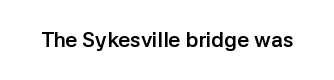
The image shows 21 px bold type, upright; set normal letter spacing, not underlined.
